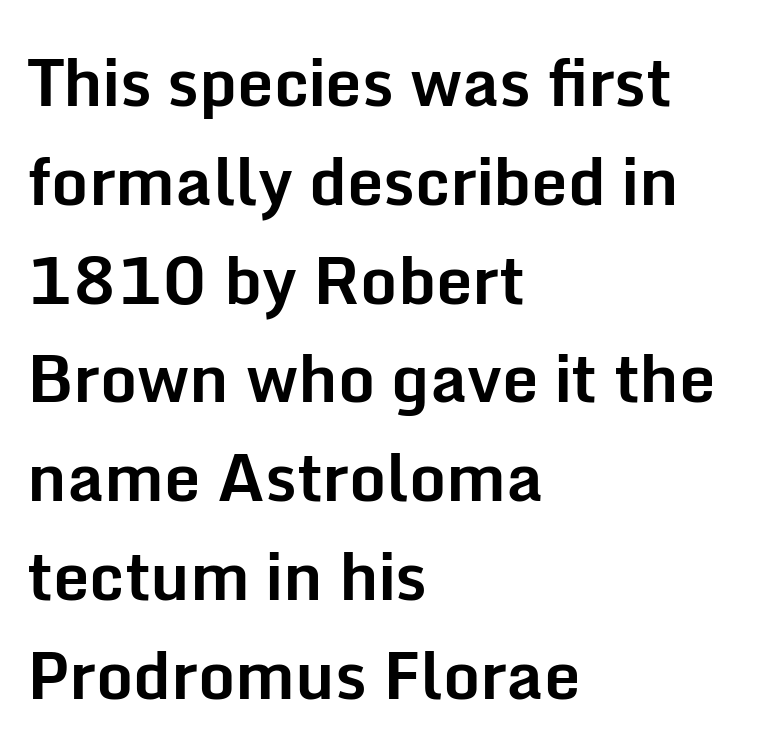
The image shows 65 px bold sans-serif type, upright; set left-aligned, normal line spacing (1.52x), normal letter spacing, not underlined; low stroke contrast and a medium x-height.
